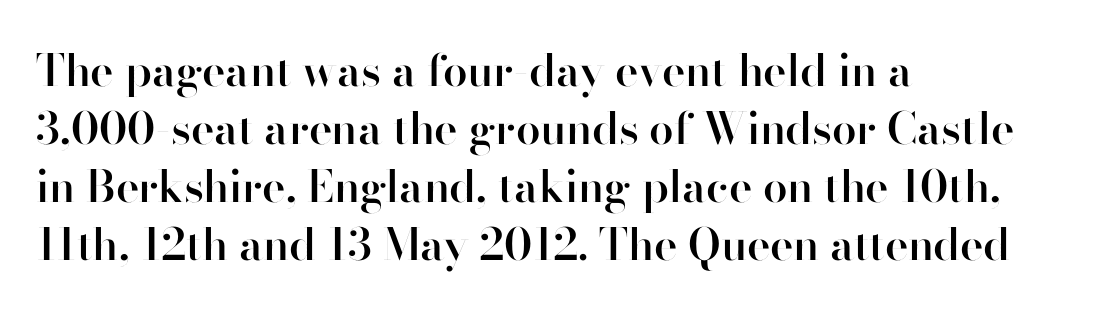
Q: Is the text bold? A: Semi-bold.
Q: Is the text italic (slanted)? A: No, it is upright.
Q: Is the typeface a serif or a sans-serif typeface? A: Sans-serif.
Q: Is the text underlined? A: No.
Q: How is the paragraph aligned? A: Left-aligned.
Q: Is the spacing between letters normal or unusually wide? A: Normal.
Q: Is the spacing between lines tight, normal or loose? A: Normal.
Q: Width (condensed, normal, or wide)? A: Normal.
Q: Stroke contrast? A: High.
Q: x-height? A: Small.
Q: Monospaced? A: No.
